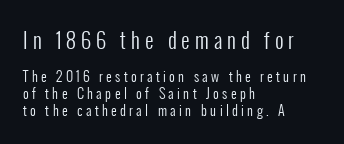
The image shows 21 px text type, upright; set left-aligned, line spacing 1.2x, unusually wide letter spacing (+0.24 em), not underlined; the first (top) block is 1.5x larger.
